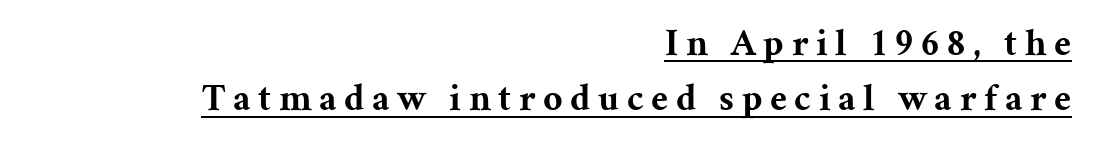
{"serif": "yes", "italic": "no", "bold": "yes", "weight": "bold", "width": "normal", "stroke_contrast": "medium", "x_height": "medium", "monospaced": "no", "underline": "yes", "align": "right", "line_spacing": "normal", "line_spacing_ratio": 1.46, "letter_spacing": "wide", "letter_spacing_em": 0.2, "glyph_px": 38}
